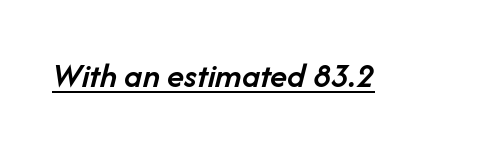
The image shows 35 px semibold type, italic (leaning right); set normal letter spacing, underlined; low stroke contrast and a medium x-height.
